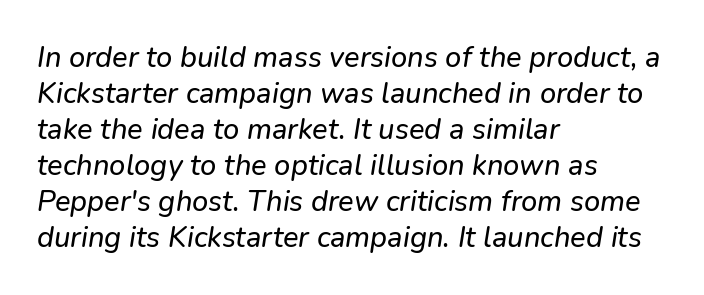
The image shows 29 px text type, italic (leaning right); set left-aligned, line spacing 1.24x, normal letter spacing, not underlined; low stroke contrast and a medium x-height.
